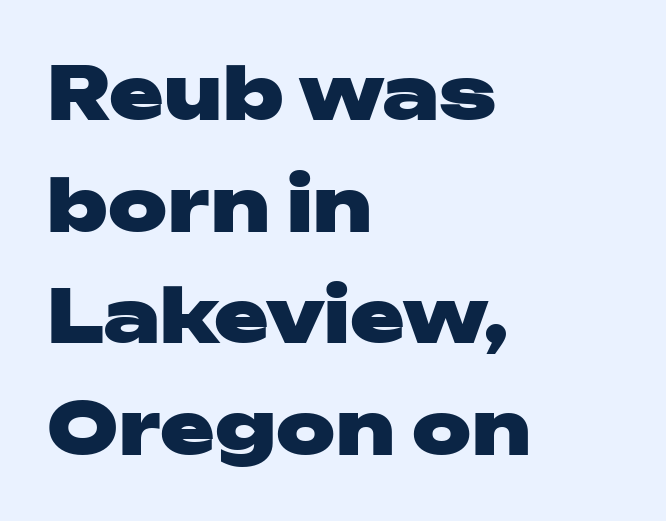
Nobody drew a line under any word here. Is there much room between lines? A standard amount, neither cramped nor airy. Tall strokes in this sample are plumb rather than angled. You'd pick this weight for a headline — it's a proper bold. Proportional: the letters do not fall into vertical columns. Glyph-to-glyph distance matches everyday printed text.
